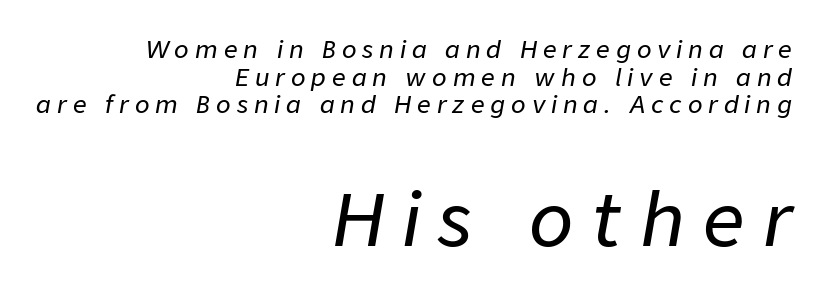
The image shows 73 px text type, italic (leaning right); set right-aligned, tight line spacing (1.15x), unusually wide letter spacing (+0.25 em), not underlined; the second (bottom) block is 3.04x larger; low stroke contrast and a medium x-height.
